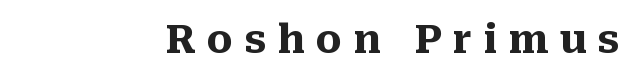
The face used here has the dense, thick strokes of a bold. You can tell it's not italic because the verticals are truly vertical. Honestly, the letter spacing is so wide it's the main thing you notice. The passage shown is not underscored anywhere. This is serif lettering, the kind often seen in printed books. The passage shown is typed in a proportional face where columns would drift.
